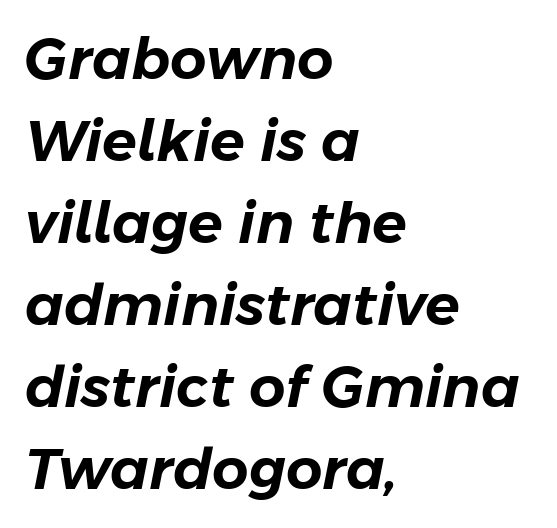
Q: Is the text italic (slanted)? A: Yes, it leans right by about 11 degrees.
Q: Is the text underlined? A: No.
Q: How is the paragraph aligned? A: Left-aligned.
Q: Is the spacing between letters normal or unusually wide? A: Normal.
Q: Is the spacing between lines tight, normal or loose? A: Normal.
Q: Width (condensed, normal, or wide)? A: Normal.
Q: Stroke contrast? A: Low.
Q: x-height? A: Medium.
Q: Monospaced? A: No.
